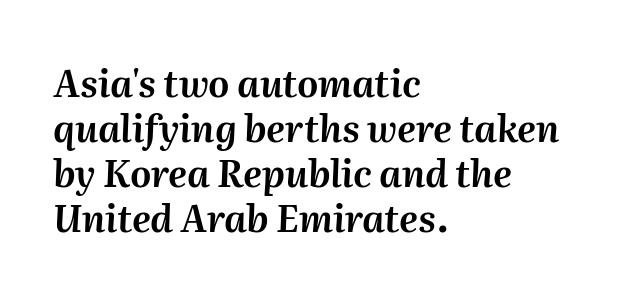
The face used here is proportionally spaced, like ordinary book or web type. This sample uses plain, unmodified letter spacing. The string is rendered with underlining switched off. The lines in this sample share a left origin and differ only in where they stop. The specimen reads as italic at a glance.
